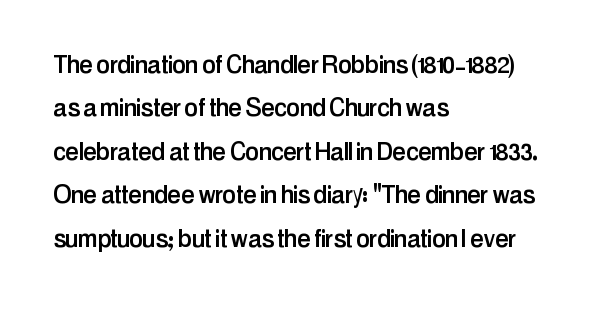
This sample uses plain, unmodified letter spacing. Posture: vertical. The passage shown stacks its lines at a standard gap. Line starts are locked; line ends wander. The characters display no serif detailing; their extremities are plain.
